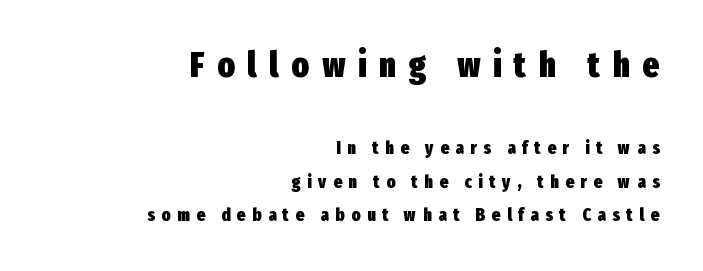
{"serif": "no", "italic": "no", "bold": "yes", "weight": "heavy", "width": "condensed", "stroke_contrast": "low", "x_height": "medium", "monospaced": "no", "underline": "no", "align": "right", "line_spacing_ratio": 1.86, "letter_spacing": "wide", "letter_spacing_em": 0.37, "larger_block": "first", "size_ratio": 1.94, "glyph_px": 35}
